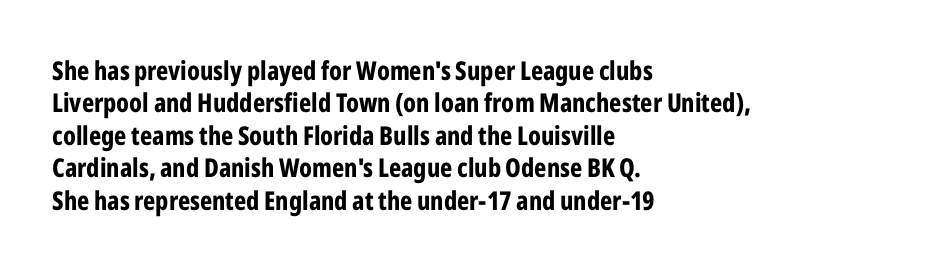
Q: Is the text bold? A: Yes.
Q: Is the text italic (slanted)? A: No, it is upright.
Q: Is the text underlined? A: No.
Q: How is the paragraph aligned? A: Left-aligned.
Q: Is the spacing between letters normal or unusually wide? A: Normal.
Q: Is the spacing between lines tight, normal or loose? A: Normal.
